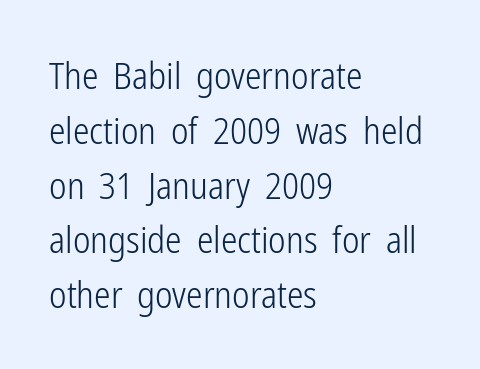
The image shows 37 px light, condensed sans-serif type, upright; set left-aligned, normal line spacing (1.48x), normal letter spacing, not underlined; low stroke contrast and a medium x-height.
